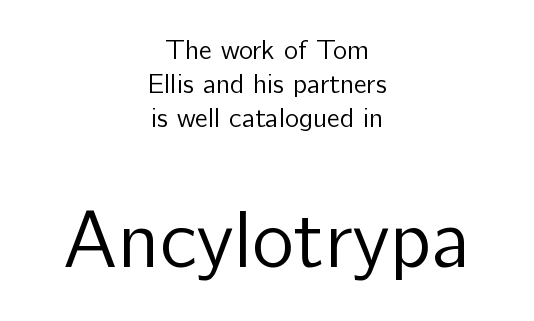
The image shows 80 px regular-weight sans-serif type, upright; set centered, normal line spacing (1.26x), normal letter spacing, not underlined; the second (bottom) block is 2.96x larger; low stroke contrast and a medium x-height.
